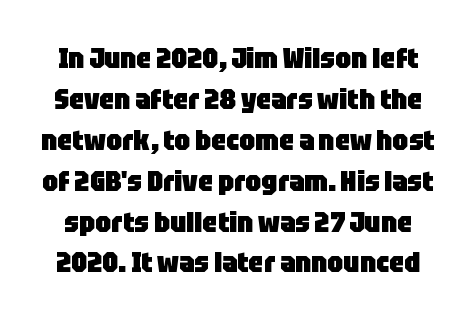
Q: Is the text bold? A: Yes.
Q: Is the text italic (slanted)? A: No, it is upright.
Q: Is the typeface a serif or a sans-serif typeface? A: Sans-serif.
Q: Is the text underlined? A: No.
Q: Is the spacing between letters normal or unusually wide? A: Normal.
Q: Is the spacing between lines tight, normal or loose? A: Normal.
Q: Width (condensed, normal, or wide)? A: Condensed.
Q: Stroke contrast? A: Low.
Q: x-height? A: Large.
Q: Monospaced? A: No.
